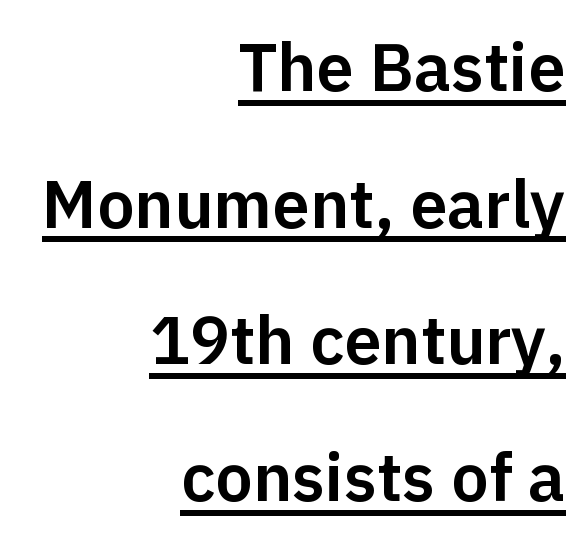
Caption: lettering with a line underneath. Horizontally, the lines are justified to the trailing edge only. These lines are composed in type without serifs. The type is set solid horizontally, with unmodified tracking. Rendered with straight, roman letterforms. Summary of vertical rhythm: relaxed, with wide interline spacing.
